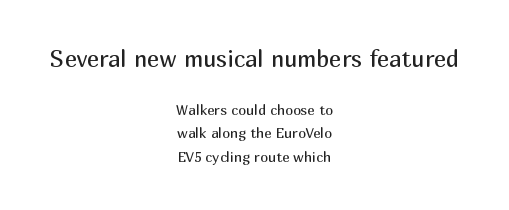
Students, observe: this is what conventionally led text looks like. In terms of letterspacing, this is plain default setting. The string is rendered with underlining switched off. No heavy texture on the line: the type isn't bold.
